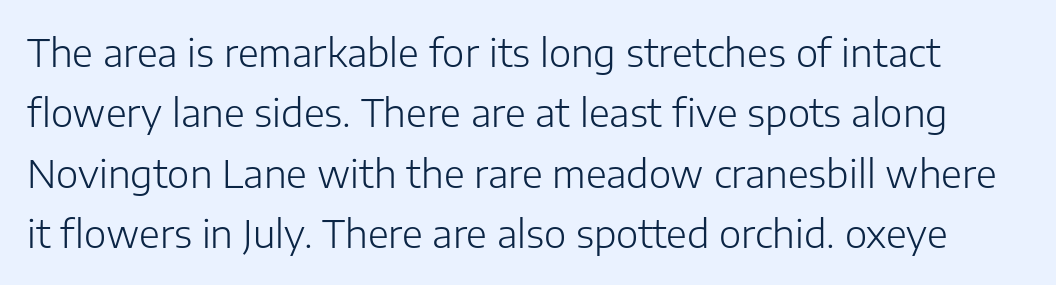
The gaps between neighbouring characters are ordinary and unremarkable. A typesetter would mark this as roman, not italic. Think of a printed novel: that variable character pitch is what you see here. Descenders hang freely into open space. The typesetting does not lean heavy: it is not bold. Observe the absence of serifs on each vertical stroke in this sample.
